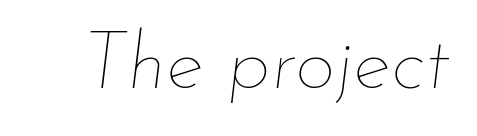
{"italic": "yes", "lean": "right", "slant_degrees": 7, "bold": "no", "weight": "thin", "width": "normal", "stroke_contrast": "low", "x_height": "small", "monospaced": "no", "underline": "no", "letter_spacing": "normal", "letter_spacing_em": 0.0, "glyph_px": 80}
